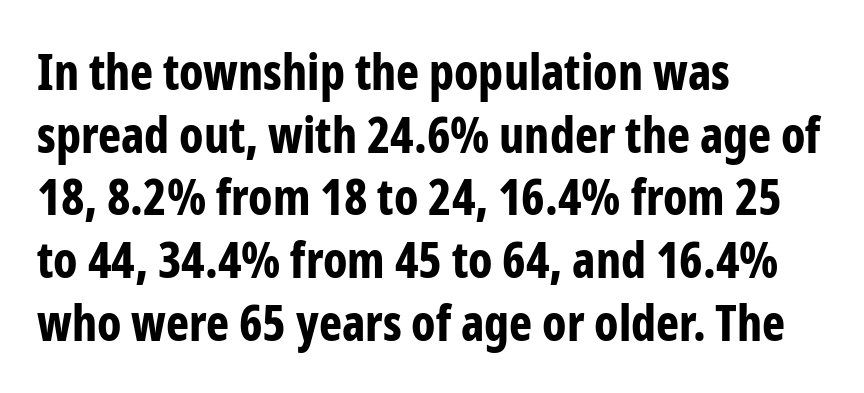
Short and long lines alike share a common starting point at left. Interline gaps are of average width in this sample. Designer's note — italics off, roman on. You'd pick this weight for a headline — it's a proper bold. The baseline area is clear. The passage shown is typeset with a sans-serif family.
